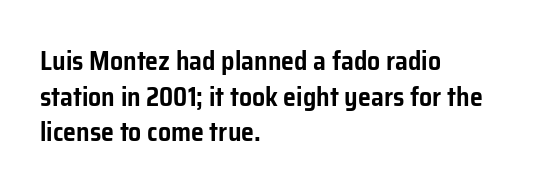
Compared with a centered layout, this one pins lines to the left instead. These lines were composed using upright roman letters. The type is set solid horizontally, with unmodified tracking. Vertical spacing — default. A bare baseline throughout the passage.
